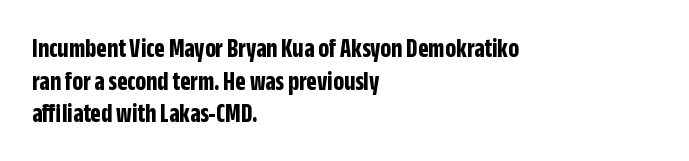
The glyphs are unaccompanied by any horizontal stroke below them. The passage shown is emphatically bold. The lettering holds an erect, upright posture throughout. Here the glyphs are tracked normally, forming tight word shapes.
